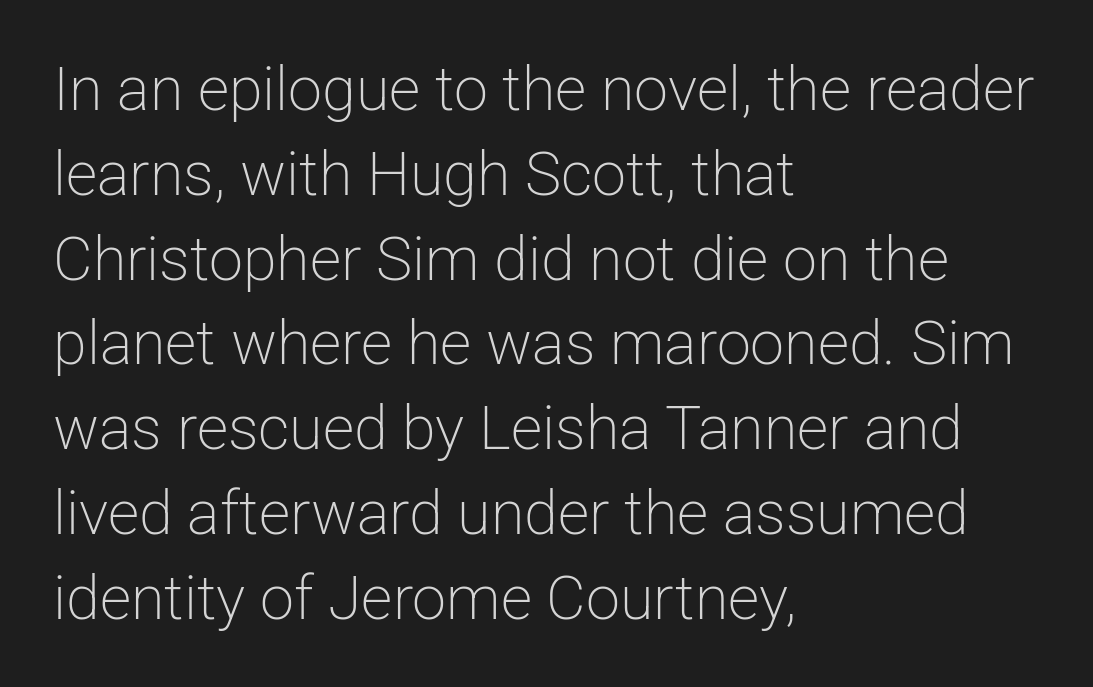
{"serif": "no", "italic": "no", "bold": "no", "weight": "light", "width": "normal", "stroke_contrast": "low", "x_height": "medium", "monospaced": "no", "underline": "no", "align": "left", "line_spacing": "normal", "line_spacing_ratio": 1.39, "letter_spacing": "normal", "letter_spacing_em": 0.0, "glyph_px": 61}
